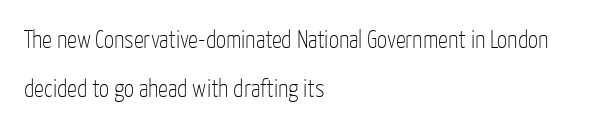
The image shows 25 px text type, upright; set left-aligned, loose line spacing (1.96x), normal letter spacing, not underlined.
